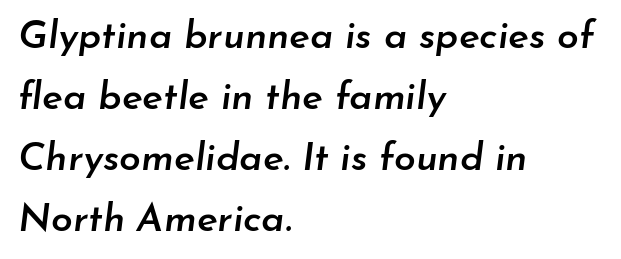
Q: Is the text bold? A: Semi-bold.
Q: Is the text italic (slanted)? A: Yes, it leans right by about 7 degrees.
Q: Is the text underlined? A: No.
Q: How is the paragraph aligned? A: Left-aligned.
Q: Is the spacing between letters normal or unusually wide? A: Normal.
Q: Is the spacing between lines tight, normal or loose? A: Normal.
Q: Width (condensed, normal, or wide)? A: Normal.
Q: Stroke contrast? A: Low.
Q: x-height? A: Small.
Q: Monospaced? A: No.
